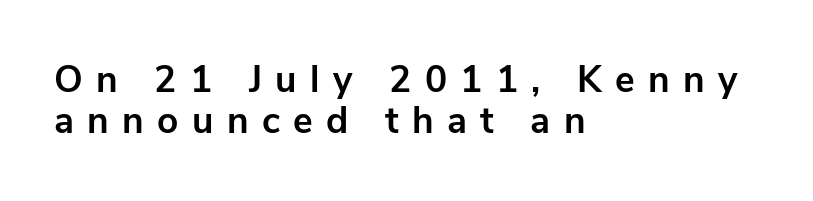
The image shows 37 px bold sans-serif type, upright; set left-aligned, tight line spacing (1.1x), unusually wide letter spacing (+0.36 em), not underlined; low stroke contrast and a medium x-height.
